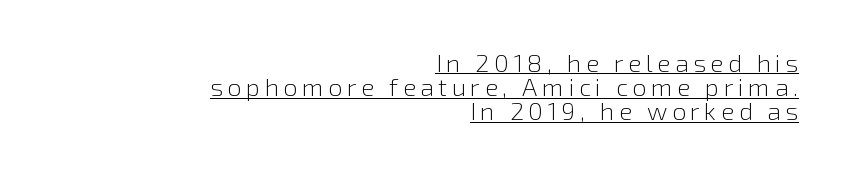
{"italic": "no", "bold": "no", "underline": "yes", "align": "right", "line_spacing": "tight", "line_spacing_ratio": 0.97, "glyph_px": 25}
